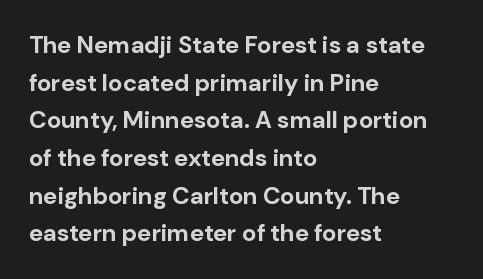
Heavy, bold letterforms. Quick note: underline off. The space between consecutive lines is moderate. This is roman type, the default non-slanted kind. The compositor pushed each line to the left boundary.
